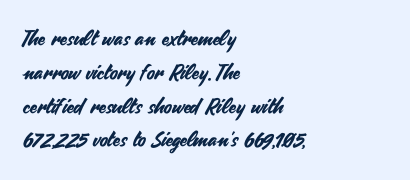
Q: Is the text italic (slanted)? A: Yes.
Q: Is the text underlined? A: No.
Q: How is the paragraph aligned? A: Left-aligned.
Q: Is the spacing between letters normal or unusually wide? A: Normal.
Q: Is the spacing between lines tight, normal or loose? A: Normal.
